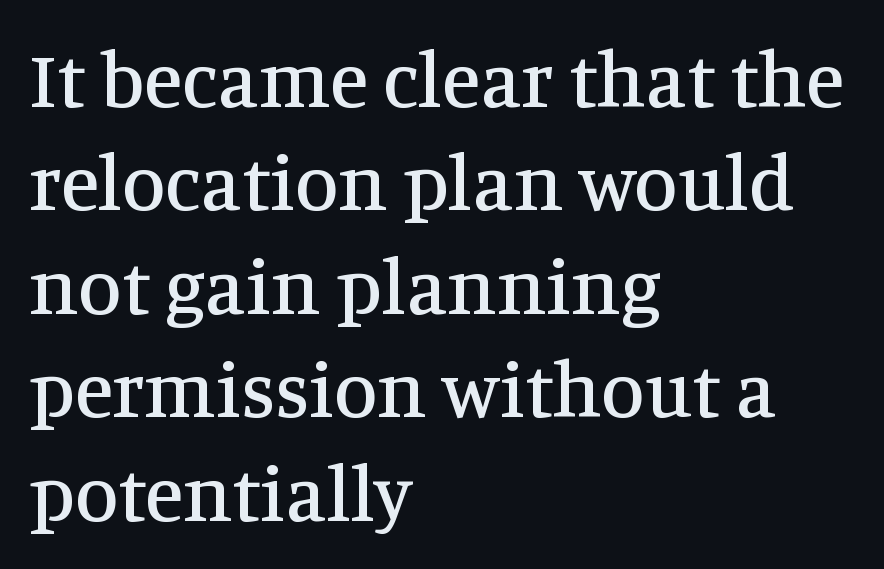
The image shows 79 px serif type, upright; set left-aligned, normal line spacing (1.31x), normal letter spacing, not underlined; medium stroke contrast and a large x-height.
